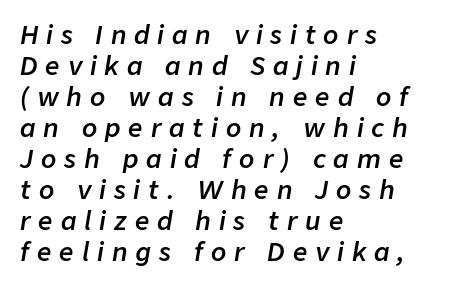
{"italic": "yes", "lean": "right", "slant_degrees": 9, "bold": "semi", "underline": "no", "align": "left", "line_spacing_ratio": 1.24, "letter_spacing": "wide", "letter_spacing_em": 0.32, "glyph_px": 25}
